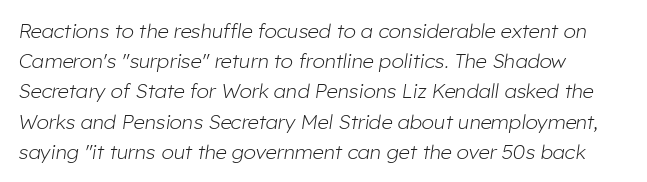
Q: Is the text bold? A: No.
Q: Is the text italic (slanted)? A: Yes, it leans right by about 8 degrees.
Q: Is the text underlined? A: No.
Q: How is the paragraph aligned? A: Left-aligned.
Q: Is the spacing between letters normal or unusually wide? A: Normal.
Q: Is the spacing between lines tight, normal or loose? A: Normal.
